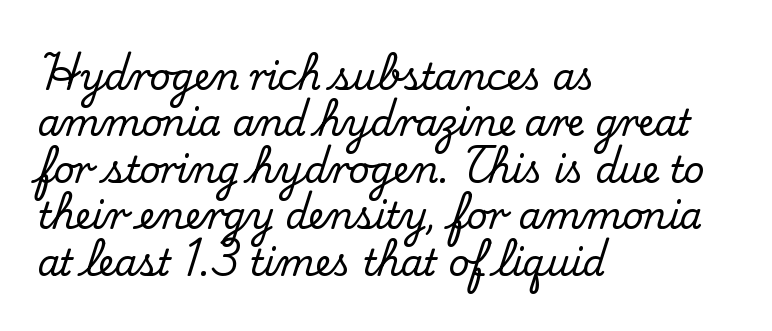
{"serif": "yes", "width": "normal", "stroke_contrast": "medium", "x_height": "small", "monospaced": "no", "underline": "no", "align": "left", "line_spacing": "normal", "line_spacing_ratio": 1.29, "letter_spacing": "normal", "letter_spacing_em": 0.0, "glyph_px": 36}
